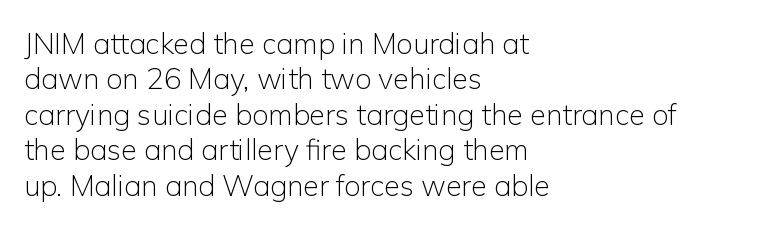
The rag falls on the right side of this text block. The passage shown is typeset with a sans-serif family. Do the letters lean? They stand straight. The gap between lines stays unmarked. Is this a fixed-width face? No — the glyphs have proportional, varying widths.
